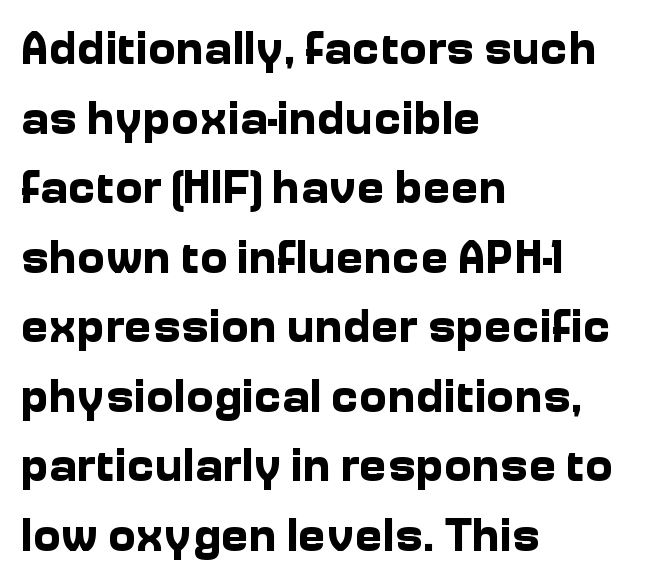
Q: Is the text bold? A: Yes.
Q: Is the text italic (slanted)? A: No, it is upright.
Q: Is the typeface a serif or a sans-serif typeface? A: Sans-serif.
Q: Is the text underlined? A: No.
Q: How is the paragraph aligned? A: Left-aligned.
Q: Is the spacing between letters normal or unusually wide? A: Normal.
Q: Is the spacing between lines tight, normal or loose? A: Normal.
Q: Width (condensed, normal, or wide)? A: Normal.
Q: Stroke contrast? A: Low.
Q: x-height? A: Medium.
Q: Monospaced? A: No.
